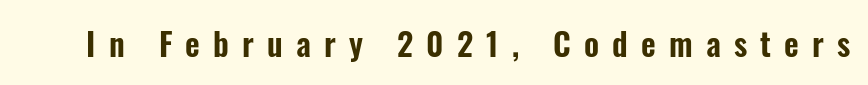
The passage shown is typed in a proportional face where columns would drift. The specimen reads as upright at a glance. Observe the absence of serifs on each vertical stroke in this sample. Observe the wide spacing: letters keep a clear distance from each other. Just letters on the line, the space beneath them empty.
